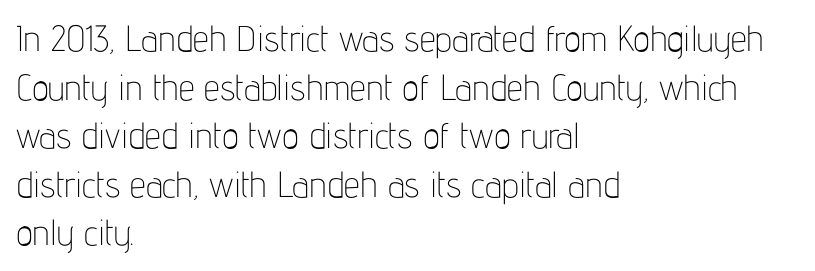
Honestly, the row spacing looks completely unremarkable. Do the characters align in a grid? No, the font is proportional. The lines are quadded left. The face used here is a sans, in the tradition of grotesques and geometrics.
